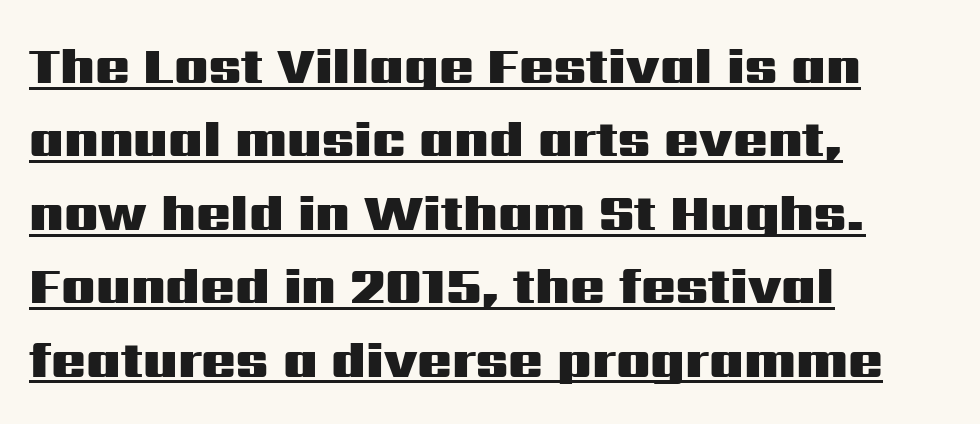
The image shows 51 px heavy, wide sans-serif type, upright; set left-aligned, normal line spacing (1.44x), normal letter spacing, underlined; medium stroke contrast and a medium x-height.
